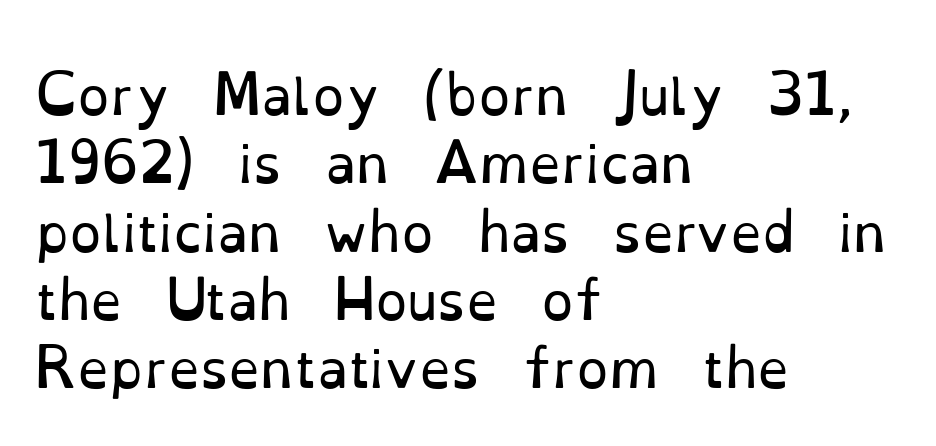
The image shows 51 px regular-weight serif type, upright; set left-aligned, normal line spacing (1.34x), normal letter spacing, not underlined; low stroke contrast and a small x-height.
